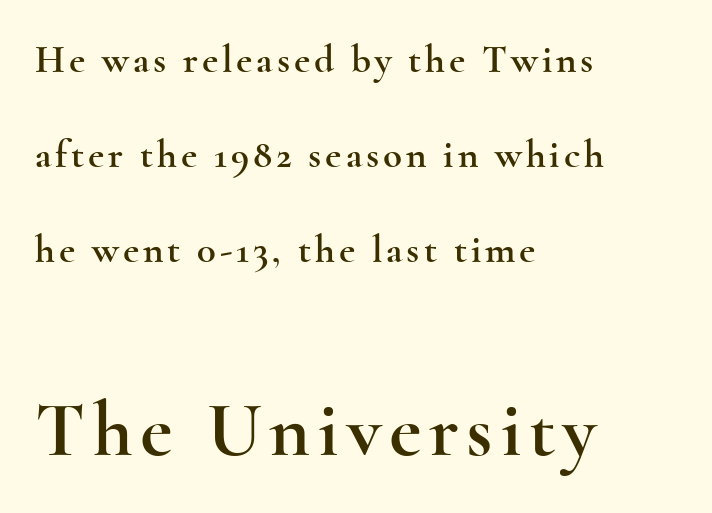
The image shows 78 px wide serif type, upright; set left-aligned, loose line spacing (2.43x), not underlined; the second (bottom) block is 2.0x larger; a small x-height.
